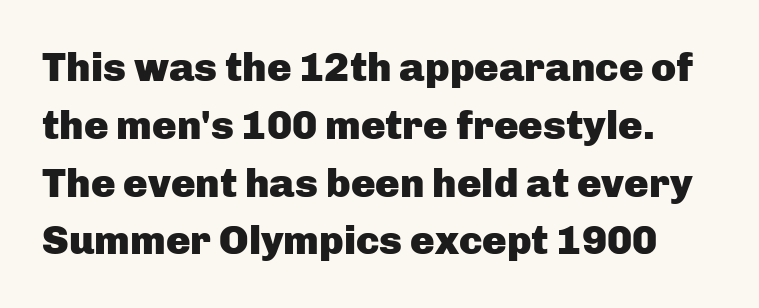
Q: Is the text bold? A: Yes.
Q: Is the text italic (slanted)? A: No, it is upright.
Q: Is the typeface a serif or a sans-serif typeface? A: Sans-serif.
Q: Is the text underlined? A: No.
Q: Is the spacing between letters normal or unusually wide? A: Normal.
Q: Is the spacing between lines tight, normal or loose? A: Normal.
Q: Width (condensed, normal, or wide)? A: Normal.
Q: Stroke contrast? A: Low.
Q: x-height? A: Medium.
Q: Monospaced? A: No.
